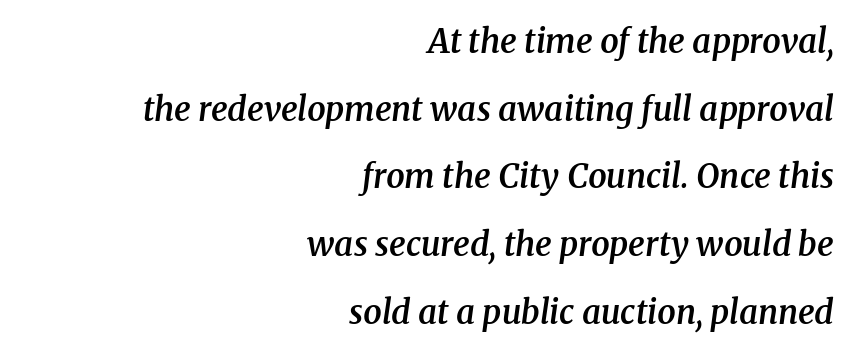
Q: Is the text bold? A: Semi-bold.
Q: Is the text italic (slanted)? A: Yes, it leans right by about 8 degrees.
Q: Is the typeface a serif or a sans-serif typeface? A: Serif.
Q: Is the text underlined? A: No.
Q: How is the paragraph aligned? A: Right-aligned.
Q: Is the spacing between letters normal or unusually wide? A: Normal.
Q: Is the spacing between lines tight, normal or loose? A: Loose.
Q: Width (condensed, normal, or wide)? A: Normal.
Q: Stroke contrast? A: Medium.
Q: x-height? A: Medium.
Q: Monospaced? A: No.
